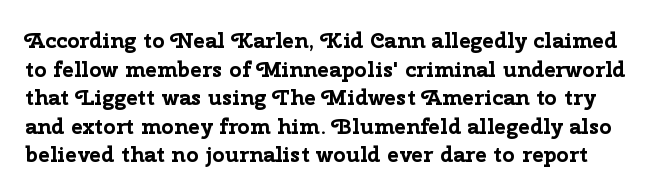
Q: Is the text bold? A: Yes.
Q: Is the text italic (slanted)? A: No, it is upright.
Q: Is the text underlined? A: No.
Q: Is the spacing between letters normal or unusually wide? A: Normal.
Q: Is the spacing between lines tight, normal or loose? A: Normal.
